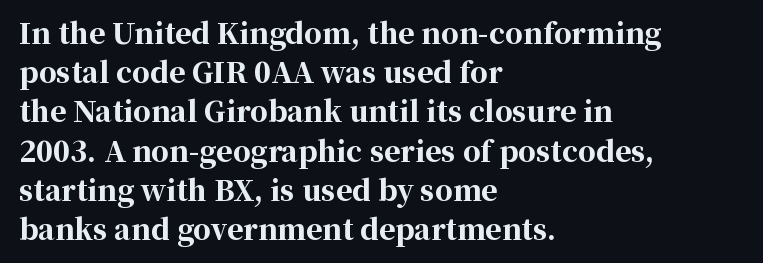
The image shows 28 px bold serif type, upright; set left-aligned, normal line spacing (1.4x), normal letter spacing, not underlined; high stroke contrast and a medium x-height.
